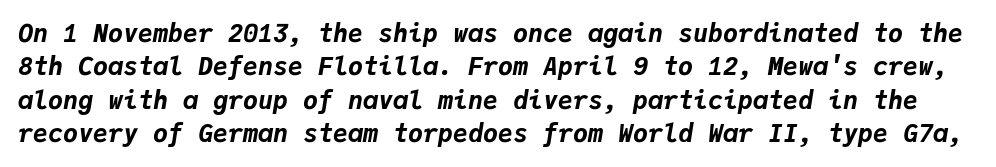
Underline: absent. Is the letter spacing exaggerated? No — it looks like the ordinary default. Typesetter's note: full bold, strokes at maximum text heaviness. The glyphs look as if they've been sheared to an angle. Regular leading.
